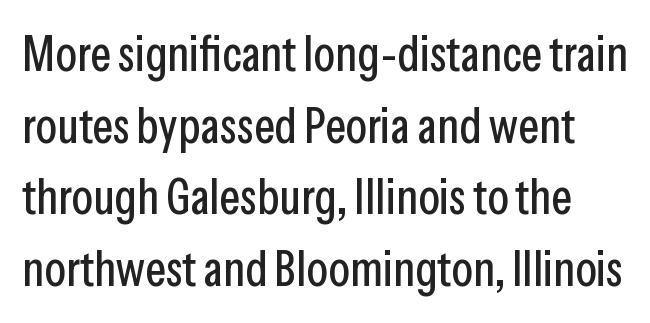
The image shows 49 px condensed sans-serif type, upright; set normal line spacing (1.46x), normal letter spacing, not underlined; low stroke contrast and a medium x-height.
